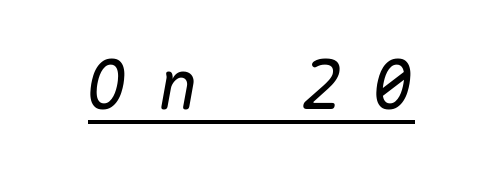
Q: Is the text italic (slanted)? A: Yes, it leans right by about 10 degrees.
Q: Is the text underlined? A: Yes.
Q: Is the spacing between letters normal or unusually wide? A: Unusually wide.
Q: Width (condensed, normal, or wide)? A: Normal.
Q: Stroke contrast? A: Medium.
Q: x-height? A: Medium.
Q: Monospaced? A: Yes.
